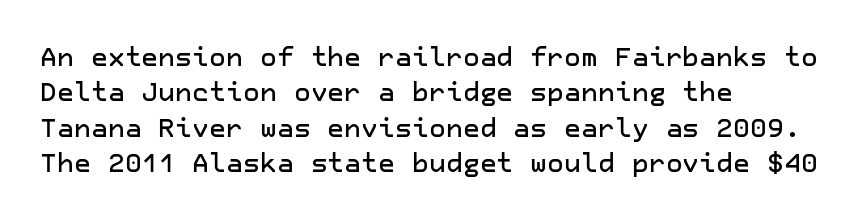
{"italic": "no", "underline": "no", "align": "left", "line_spacing": "normal", "line_spacing_ratio": 1.36, "letter_spacing": "normal", "letter_spacing_em": 0.0, "glyph_px": 26}
